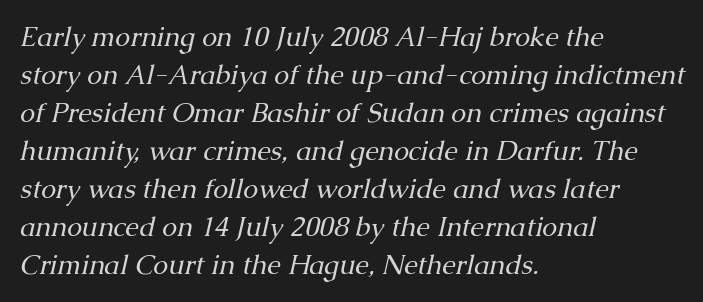
Does the lettering tilt? It does — this is italic. The characters are drawn with everyday or finer stroke widths. Descenders hang freely into open space. Glyph-to-glyph distance matches everyday printed text.
